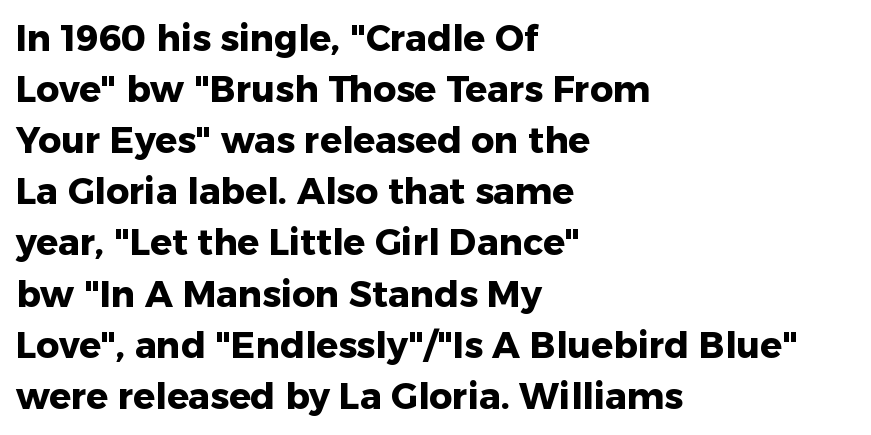
Italic? Not at all — the glyphs are vertical. Is this a fixed-width face? No — the glyphs have proportional, varying widths. The face used here is rendered with its standard letterfit. Descenders are the only things crossing below the line.
